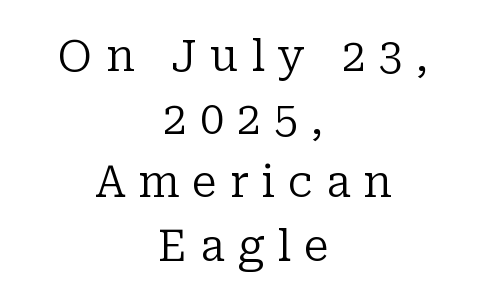
{"serif": "yes", "italic": "no", "bold": "no", "weight": "regular", "width": "normal", "stroke_contrast": "low", "x_height": "medium", "monospaced": "no", "underline": "no", "align": "center", "line_spacing": "normal", "line_spacing_ratio": 1.47, "letter_spacing": "wide", "letter_spacing_em": 0.3, "glyph_px": 43}
